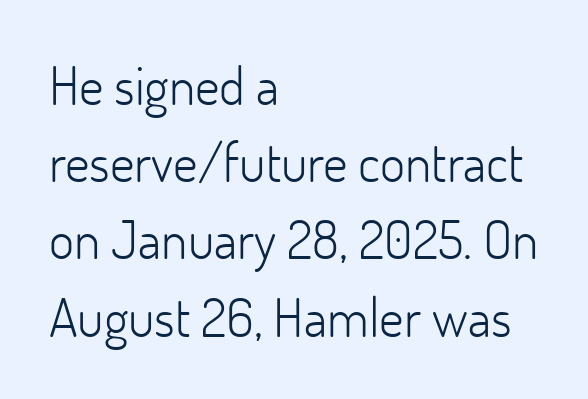
A clean baseline with only descenders dipping below it. Where is the straight margin? On the left. The rendering uses natural spacing where letterforms have individual widths. These lines keep a tight, regular rhythm from letter to letter. On a weight scale, this lands at 450 or below. Does the lettering tilt? It doesn't — this is upright.
